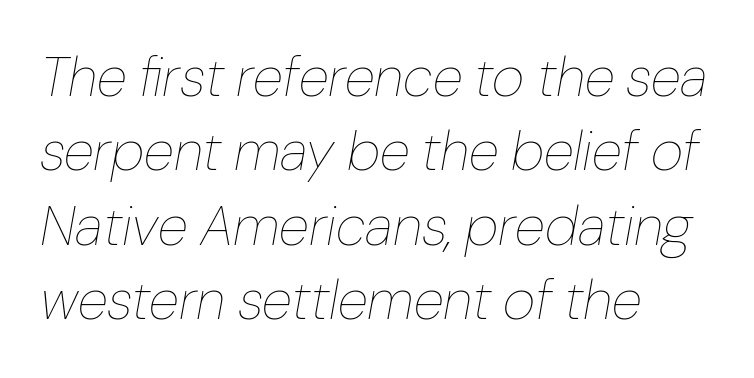
Compared with typical paragraphs, the rows here are spaced about the same. The face used here is rendered with its standard letterfit. If you drew a line through each stem, it would be angled. This rendering uses left alignment, leaving the right contour irregular. Quick note: underline off. These lines are rendered in a variable-pitch font.
